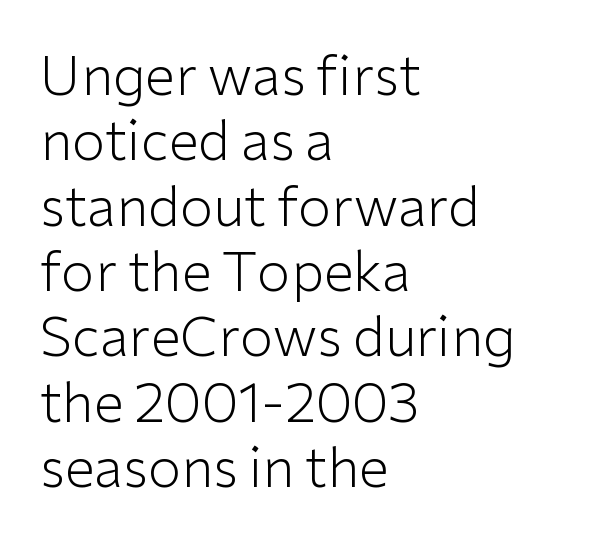
The image shows 54 px light sans-serif type, upright; set left-aligned, line spacing 1.21x, normal letter spacing, not underlined; low stroke contrast and a medium x-height.
